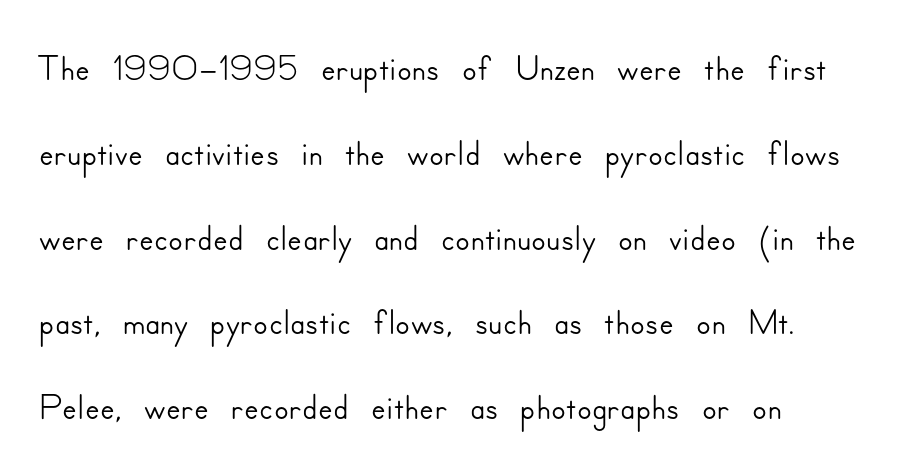
{"serif": "no", "italic": "no", "width": "normal", "stroke_contrast": "low", "x_height": "small", "monospaced": "no", "underline": "no", "align": "left", "line_spacing": "normal", "line_spacing_ratio": 1.57, "letter_spacing": "normal", "letter_spacing_em": 0.0, "glyph_px": 54}
